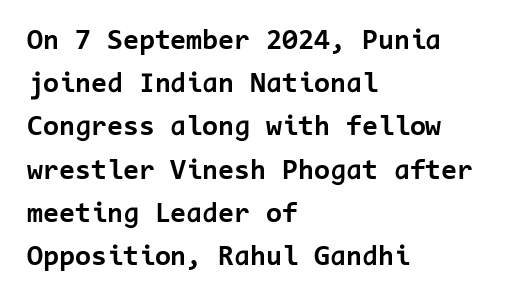
The image shows 29 px bold sans-serif type, upright, monospaced; set left-aligned, normal line spacing (1.49x), normal letter spacing, not underlined; low stroke contrast and a medium x-height.
